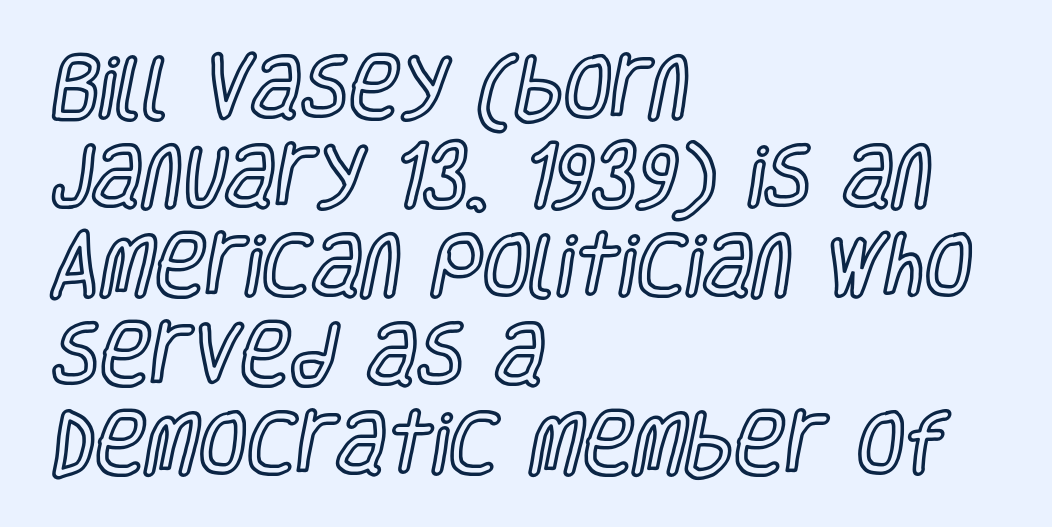
Q: Is the text italic (slanted)? A: Yes.
Q: Is the text underlined? A: No.
Q: How is the paragraph aligned? A: Left-aligned.
Q: Is the spacing between letters normal or unusually wide? A: Normal.
Q: Is the spacing between lines tight, normal or loose? A: Normal.
Q: Width (condensed, normal, or wide)? A: Condensed.
Q: x-height? A: Large.
Q: Monospaced? A: No.
